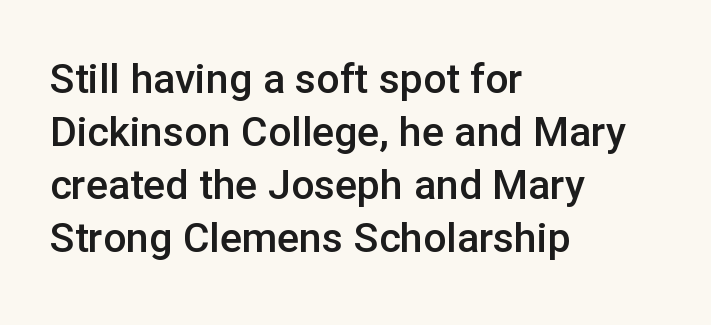
The image shows 41 px semibold sans-serif type, upright; set left-aligned, normal line spacing (1.29x), normal letter spacing, not underlined; low stroke contrast and a medium x-height.
